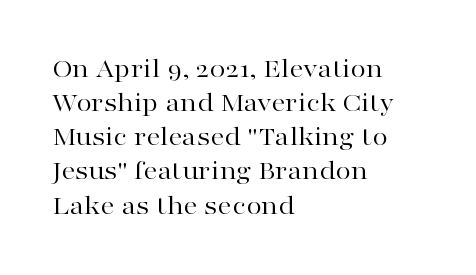
Q: Is the text bold? A: No.
Q: Is the text italic (slanted)? A: No, it is upright.
Q: Is the typeface a serif or a sans-serif typeface? A: Serif.
Q: Is the text underlined? A: No.
Q: How is the paragraph aligned? A: Left-aligned.
Q: Is the spacing between letters normal or unusually wide? A: Normal.
Q: Width (condensed, normal, or wide)? A: Wide.
Q: Stroke contrast? A: High.
Q: x-height? A: Medium.
Q: Monospaced? A: No.
